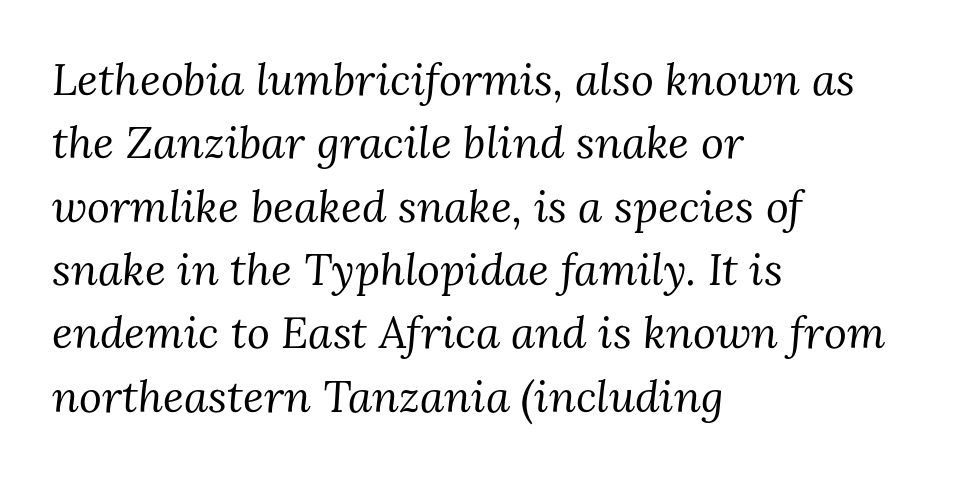
The image shows 44 px regular-weight serif type, italic (leaning right); set left-aligned, normal line spacing (1.44x), normal letter spacing, not underlined; medium stroke contrast and a medium x-height.
